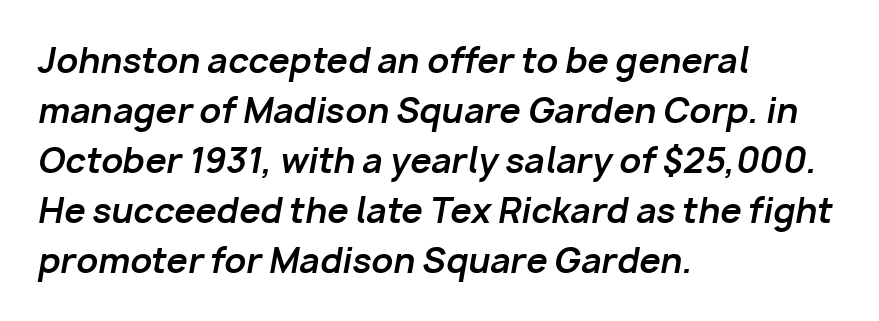
Q: Is the text bold? A: Yes.
Q: Is the text italic (slanted)? A: Yes, it leans right by about 10 degrees.
Q: Is the text underlined? A: No.
Q: How is the paragraph aligned? A: Left-aligned.
Q: Is the spacing between letters normal or unusually wide? A: Normal.
Q: Is the spacing between lines tight, normal or loose? A: Normal.
Q: Width (condensed, normal, or wide)? A: Normal.
Q: Stroke contrast? A: Low.
Q: x-height? A: Medium.
Q: Monospaced? A: No.
